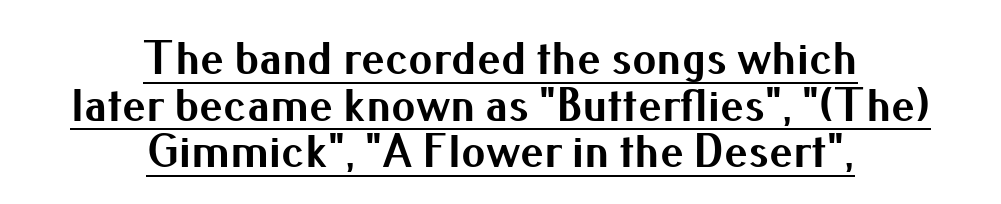
{"serif": "no", "italic": "no", "bold": "yes", "weight": "bold", "width": "normal", "stroke_contrast": "medium", "x_height": "small", "monospaced": "no", "underline": "yes", "align": "center", "line_spacing": "tight", "line_spacing_ratio": 0.97, "letter_spacing": "normal", "letter_spacing_em": 0.0, "glyph_px": 48}
